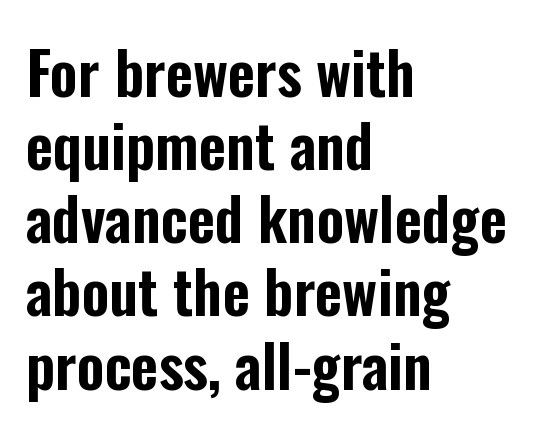
Examine the stroke ends and you'll find no serifs. Unlike italic type, these characters show no tilt at all. These lines keep a tight, regular rhythm from letter to letter. No word sits above an underline.
